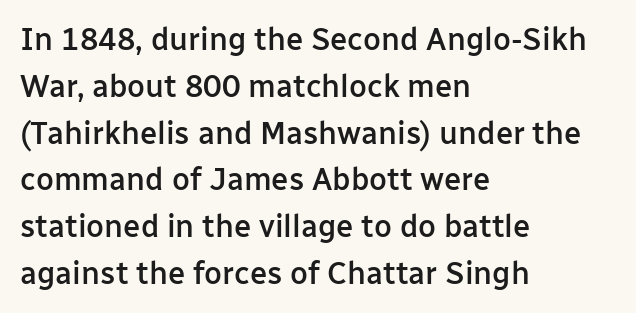
The image shows 31 px semibold sans-serif type, upright; set left-aligned, normal line spacing (1.51x), normal letter spacing, not underlined; low stroke contrast and a medium x-height.
